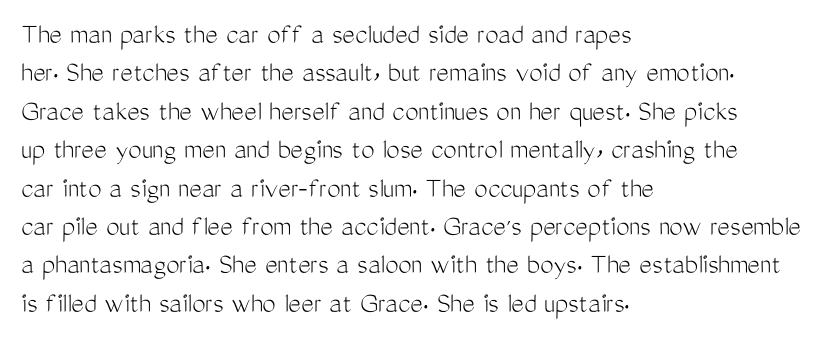
{"serif": "no", "italic": "no", "bold": "no", "weight": "light", "width": "condensed", "stroke_contrast": "medium", "x_height": "medium", "monospaced": "no", "underline": "no", "align": "left", "line_spacing": "normal", "line_spacing_ratio": 1.28, "letter_spacing": "normal", "letter_spacing_em": 0.0, "glyph_px": 30}
